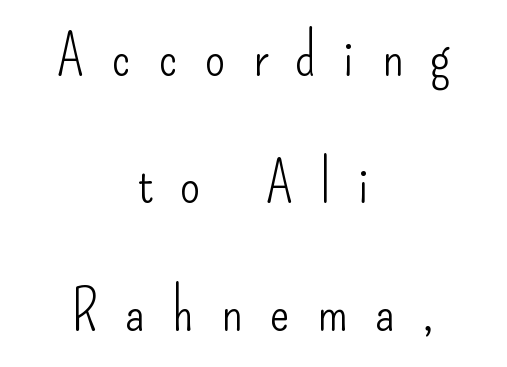
The image shows 59 px light, condensed sans-serif type, upright; set centered, loose line spacing (2.16x), unusually wide letter spacing (+0.46 em), not underlined; low stroke contrast and a small x-height.
